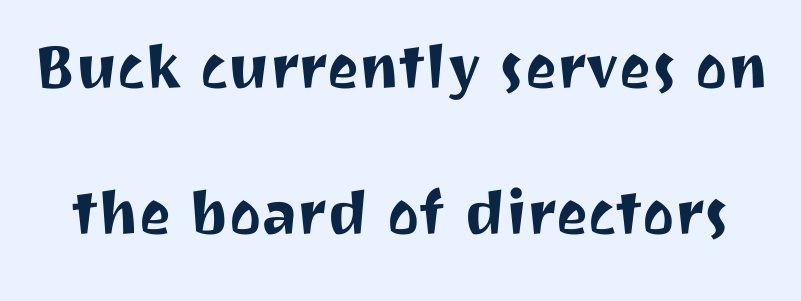
The image shows 76 px sans-serif type, upright; set loose line spacing (1.92x), normal letter spacing, not underlined; medium stroke contrast and a medium x-height.
